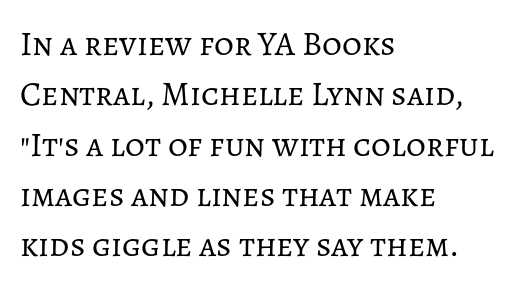
{"italic": "no", "bold": "no", "weight": "regular", "width": "normal", "stroke_contrast": "low", "x_height": "medium", "monospaced": "no", "underline": "no", "align": "left", "line_spacing": "normal", "line_spacing_ratio": 1.48, "letter_spacing": "normal", "letter_spacing_em": 0.0, "glyph_px": 34}
